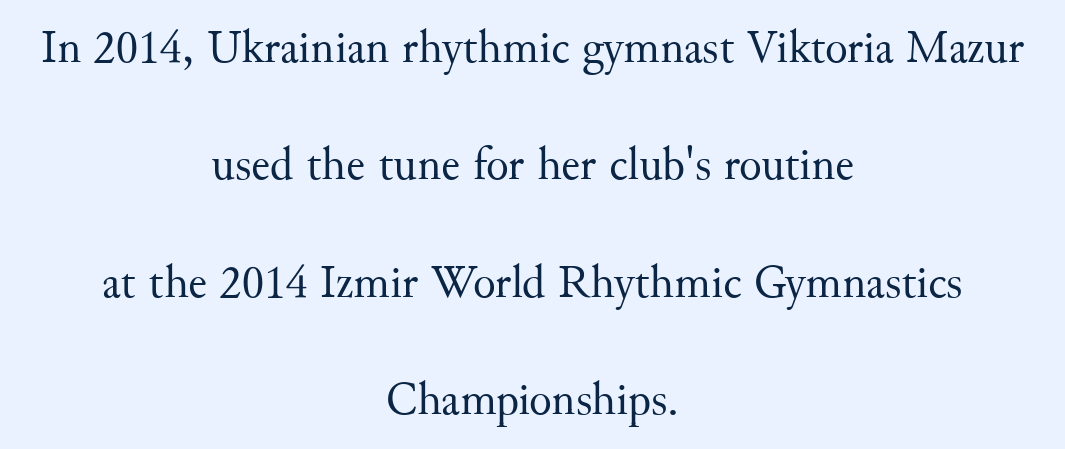
Q: Is the text bold? A: No.
Q: Is the text italic (slanted)? A: No, it is upright.
Q: Is the typeface a serif or a sans-serif typeface? A: Serif.
Q: Is the text underlined? A: No.
Q: How is the paragraph aligned? A: Centered.
Q: Is the spacing between letters normal or unusually wide? A: Normal.
Q: Is the spacing between lines tight, normal or loose? A: Loose.
Q: Width (condensed, normal, or wide)? A: Normal.
Q: Stroke contrast? A: Medium.
Q: x-height? A: Small.
Q: Monospaced? A: No.
